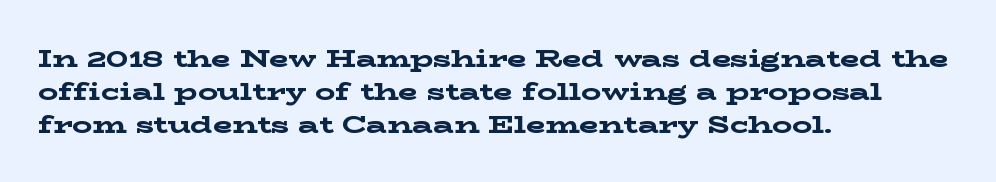
Q: Is the text bold? A: Yes.
Q: Is the text italic (slanted)? A: No, it is upright.
Q: Is the text underlined? A: No.
Q: How is the paragraph aligned? A: Left-aligned.
Q: Is the spacing between letters normal or unusually wide? A: Normal.
Q: Is the spacing between lines tight, normal or loose? A: Normal.
